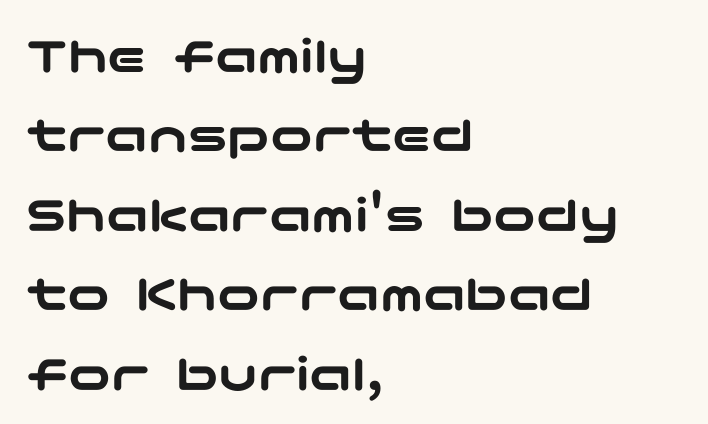
No extra tracking has been applied to these lines. The lines are quadded left. The type family on display is of the sans-serif kind. The passage shown stacks its lines at a standard gap. The axis of the letterforms is exactly vertical.
